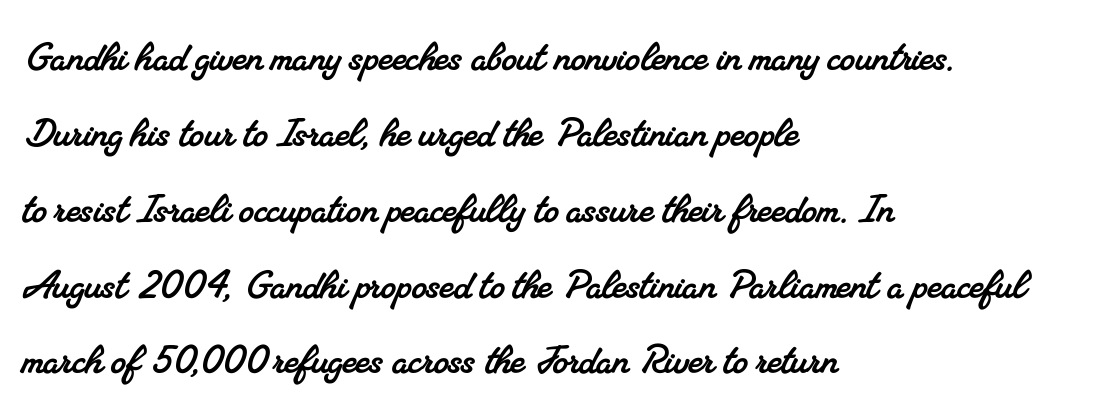
Looks like regular typesetting: each glyph gets only the width it needs. Caption: standard tracking, unaltered. Plain, unruled lines of type. Where is the straight margin? On the left.
